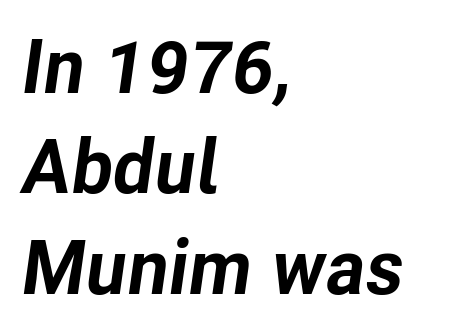
Typographic density is high because the face is bold. Spacing verdict: proportional, widths tailored to each character. Nothing unusual about the tracking: characters are spaced as the font intends. Yep, that's italic — everything's leaning.
